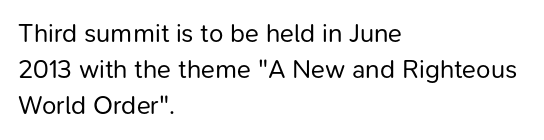
{"italic": "no", "bold": "no", "underline": "no", "align": "left", "line_spacing": "normal", "line_spacing_ratio": 1.39, "letter_spacing": "normal", "letter_spacing_em": 0.0, "glyph_px": 26}
